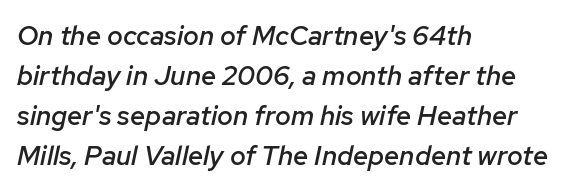
Q: Is the text bold? A: Semi-bold.
Q: Is the text italic (slanted)? A: Yes, it leans right by about 12 degrees.
Q: Is the text underlined? A: No.
Q: How is the paragraph aligned? A: Left-aligned.
Q: Is the spacing between letters normal or unusually wide? A: Normal.
Q: Is the spacing between lines tight, normal or loose? A: Normal.
